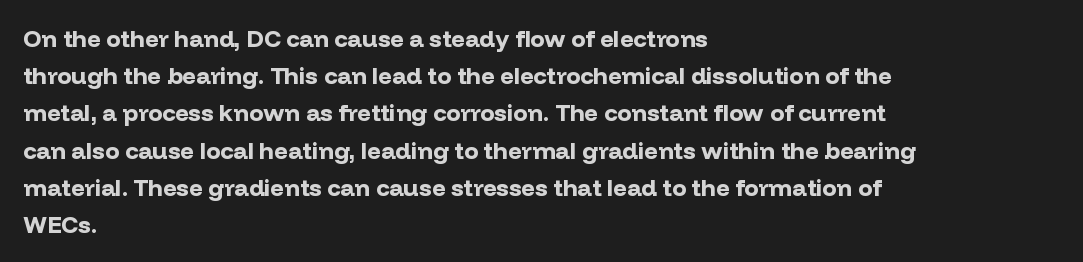
The passage shown has conventional tracking throughout. Underline: absent. The lines in this sample share a left origin and differ only in where they stop. These lines carry a lot of weight — the face is fully bold. Leading: standard. Characters remain perfectly vertical along every line.
